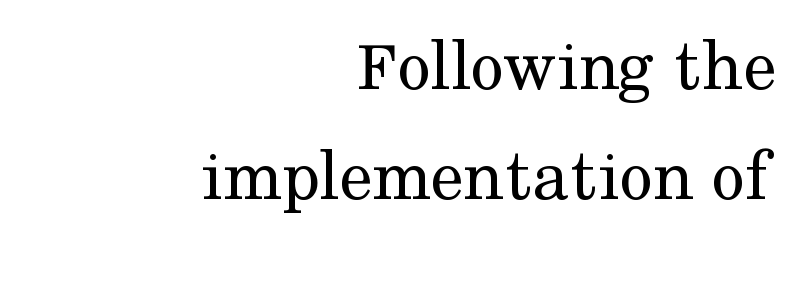
{"serif": "yes", "italic": "no", "bold": "no", "weight": "regular", "width": "normal", "stroke_contrast": "medium", "x_height": "medium", "monospaced": "no", "underline": "no", "align": "right", "line_spacing": "normal", "line_spacing_ratio": 1.48, "letter_spacing": "normal", "letter_spacing_em": 0.0, "glyph_px": 74}
